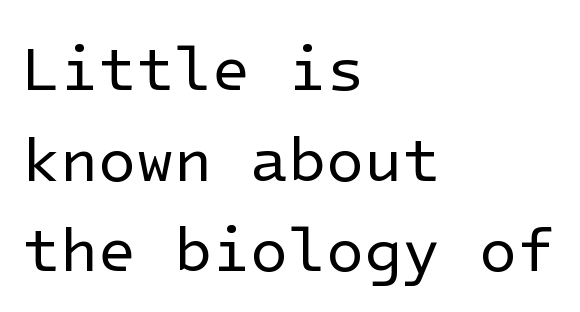
Q: Is the text bold? A: No.
Q: Is the text italic (slanted)? A: No, it is upright.
Q: Is the typeface a serif or a sans-serif typeface? A: Sans-serif.
Q: Is the text underlined? A: No.
Q: How is the paragraph aligned? A: Left-aligned.
Q: Is the spacing between letters normal or unusually wide? A: Normal.
Q: Is the spacing between lines tight, normal or loose? A: Normal.
Q: Width (condensed, normal, or wide)? A: Normal.
Q: Stroke contrast? A: Low.
Q: x-height? A: Medium.
